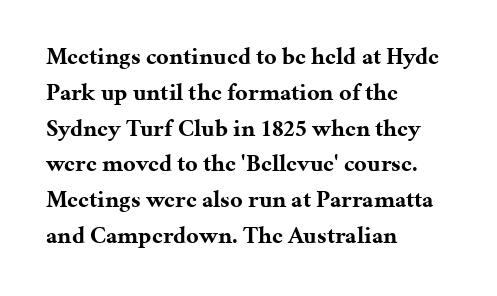
{"italic": "no", "bold": "yes", "underline": "no", "align": "left", "line_spacing": "normal", "line_spacing_ratio": 1.49, "letter_spacing": "normal", "letter_spacing_em": 0.0, "glyph_px": 24}
